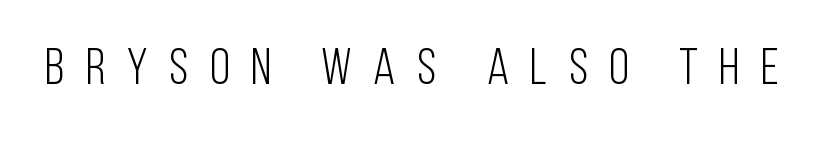
No word sits above an underline. The letters advance in unequal steps, a hallmark of proportional type. Characters follow at a spacing far wider than the type designer built in. Examine the stroke ends and you'll find no serifs.
